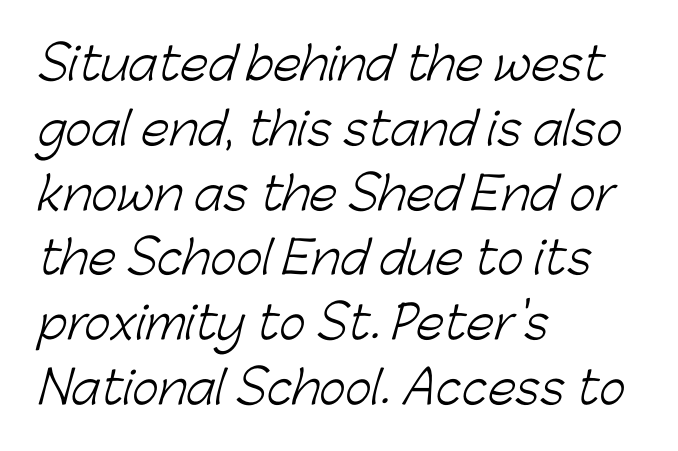
{"serif": "no", "bold": "no", "weight": "light", "width": "normal", "stroke_contrast": "low", "x_height": "medium", "monospaced": "no", "underline": "no", "align": "left", "line_spacing": "normal", "line_spacing_ratio": 1.44, "letter_spacing": "normal", "letter_spacing_em": 0.0, "glyph_px": 45}
